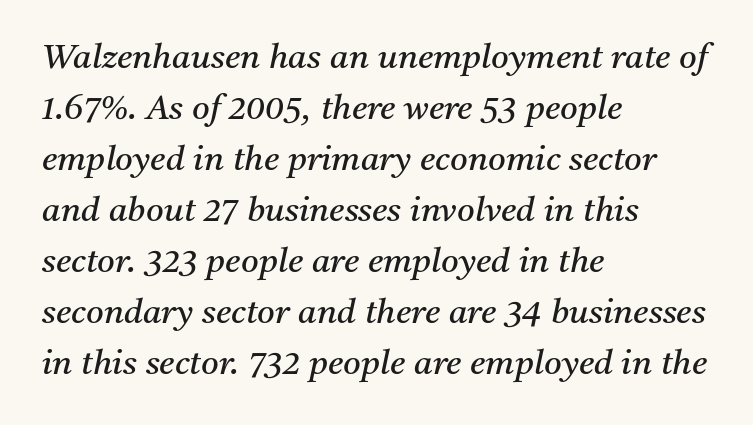
{"serif": "yes", "italic": "yes", "lean": "right", "slant_degrees": 11, "bold": "no", "weight": "regular", "width": "normal", "stroke_contrast": "medium", "x_height": "medium", "monospaced": "no", "underline": "no", "align": "left", "line_spacing": "normal", "line_spacing_ratio": 1.5, "letter_spacing": "normal", "letter_spacing_em": 0.0, "glyph_px": 34}
